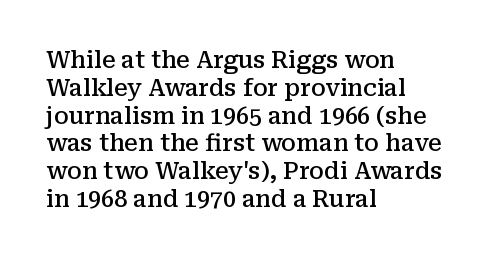
{"italic": "no", "bold": "semi", "underline": "no", "align": "left", "line_spacing_ratio": 1.21, "letter_spacing": "normal", "letter_spacing_em": 0.0, "glyph_px": 23}
